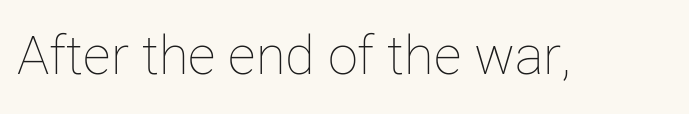
{"italic": "no", "bold": "no", "weight": "thin", "width": "normal", "stroke_contrast": "low", "x_height": "medium", "monospaced": "no", "underline": "no", "letter_spacing": "normal", "letter_spacing_em": 0.0, "glyph_px": 54}
